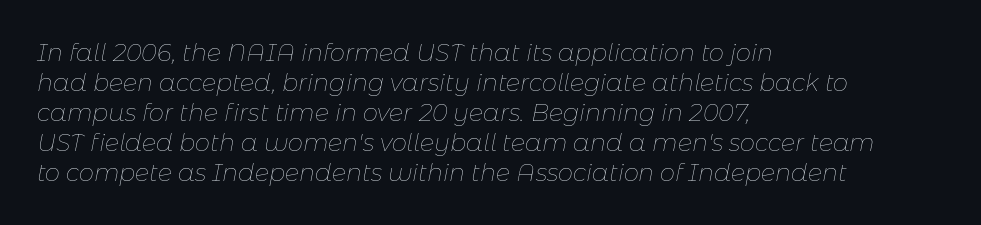
Casual observation: everything's shoved over to the left. Each new line begins a customary step beneath the previous one. Vertical stems look standard width or narrower in stroke. Descender tails drop into unmarked territory. The whole block is typeset with a tilt.
